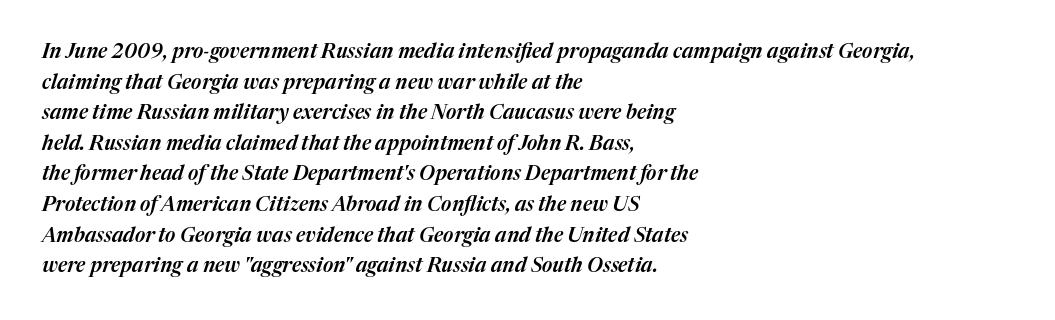
Q: Is the text italic (slanted)? A: Yes, it leans right by about 17 degrees.
Q: Is the text underlined? A: No.
Q: How is the paragraph aligned? A: Left-aligned.
Q: Is the spacing between letters normal or unusually wide? A: Normal.
Q: Is the spacing between lines tight, normal or loose? A: Normal.
